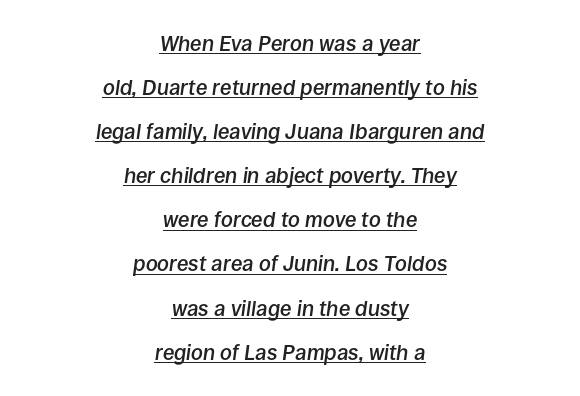
The image shows 21 px text type, italic (leaning right); set centered, loose line spacing (2.1x), normal letter spacing, underlined.
